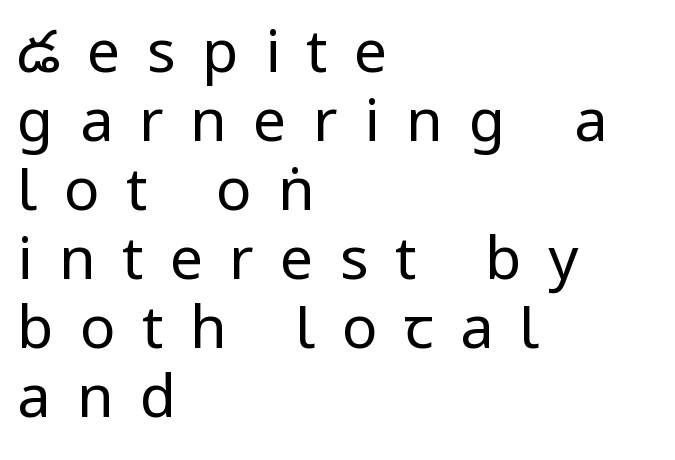
Serifs: no, the terminals of the letterforms are clean. Glance below the letters and you will spot only blank space. Honestly, the letter spacing is so wide it's the main thing you notice. The face looks like a standard text weight, possibly lighter. Posture: straight, roman, zero tilt. The paragraph has a hard left edge and a soft right edge.
